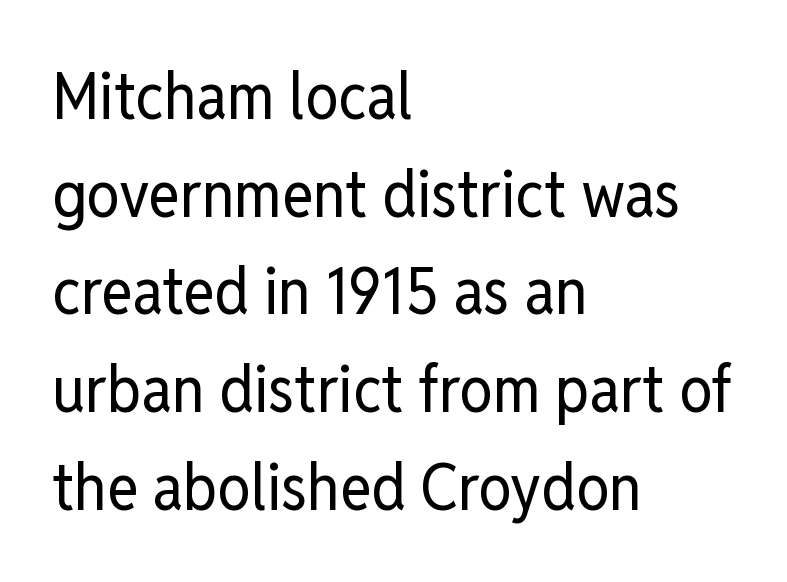
Q: Is the text bold? A: No.
Q: Is the text italic (slanted)? A: No, it is upright.
Q: Is the typeface a serif or a sans-serif typeface? A: Sans-serif.
Q: Is the text underlined? A: No.
Q: How is the paragraph aligned? A: Left-aligned.
Q: Is the spacing between letters normal or unusually wide? A: Normal.
Q: Is the spacing between lines tight, normal or loose? A: Normal.
Q: Width (condensed, normal, or wide)? A: Condensed.
Q: Stroke contrast? A: Low.
Q: x-height? A: Medium.
Q: Monospaced? A: No.
